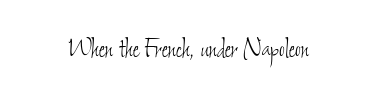
The image shows 31 px thin, condensed type; set normal letter spacing, not underlined; low stroke contrast and a small x-height.
